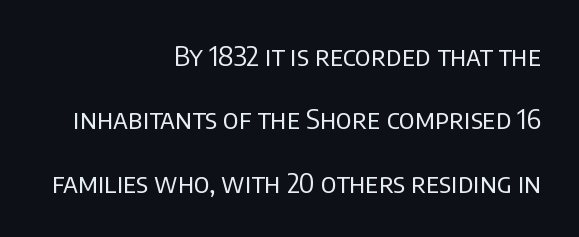
Q: Is the text bold? A: No.
Q: Is the text italic (slanted)? A: No, it is upright.
Q: Is the text underlined? A: No.
Q: How is the paragraph aligned? A: Right-aligned.
Q: Is the spacing between letters normal or unusually wide? A: Normal.
Q: Is the spacing between lines tight, normal or loose? A: Loose.
